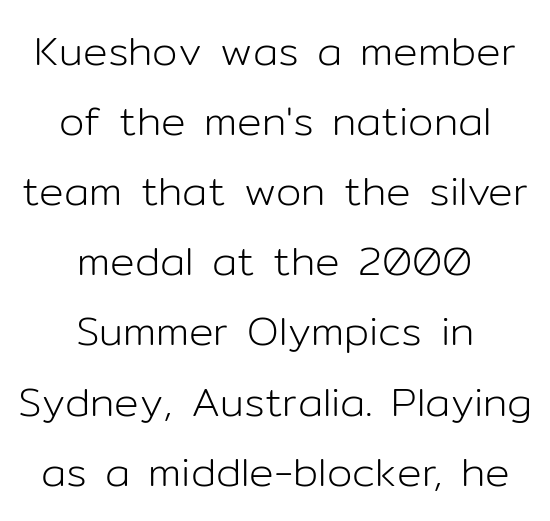
Q: Is the text bold? A: No.
Q: Is the text italic (slanted)? A: No, it is upright.
Q: Is the typeface a serif or a sans-serif typeface? A: Sans-serif.
Q: Is the text underlined? A: No.
Q: How is the paragraph aligned? A: Centered.
Q: Is the spacing between letters normal or unusually wide? A: Normal.
Q: Width (condensed, normal, or wide)? A: Normal.
Q: Stroke contrast? A: Low.
Q: x-height? A: Medium.
Q: Monospaced? A: No.
